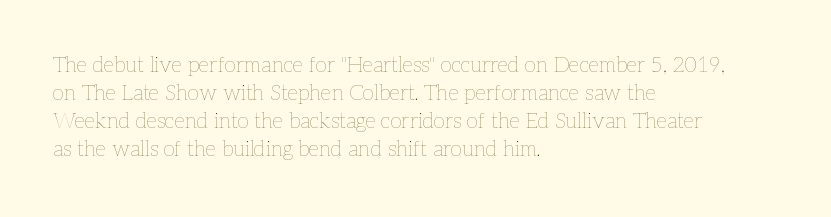
{"italic": "no", "bold": "no", "underline": "no", "align": "left", "line_spacing": "normal", "line_spacing_ratio": 1.34, "letter_spacing": "normal", "letter_spacing_em": 0.0, "glyph_px": 21}
